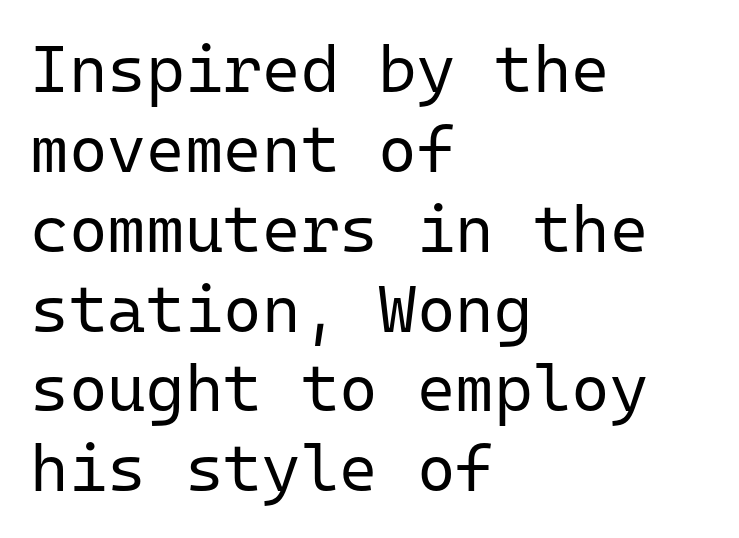
Stroke thickness stays within the range of a standard reading face or lighter. Each row of text sits above clean, open space. Is the block centered? No — it sits flush against the left margin. Serifs: no, the terminals of the letterforms are clean. Nope, not italic — everything's standing straight.
